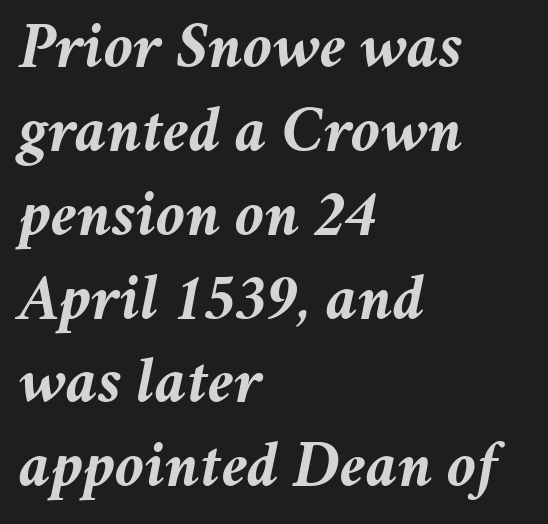
Q: Is the text bold? A: Yes.
Q: Is the text italic (slanted)? A: Yes, it leans right by about 11 degrees.
Q: Is the text underlined? A: No.
Q: How is the paragraph aligned? A: Left-aligned.
Q: Is the spacing between letters normal or unusually wide? A: Normal.
Q: Is the spacing between lines tight, normal or loose? A: Normal.
Q: Width (condensed, normal, or wide)? A: Normal.
Q: Stroke contrast? A: Medium.
Q: x-height? A: Medium.
Q: Monospaced? A: No.
